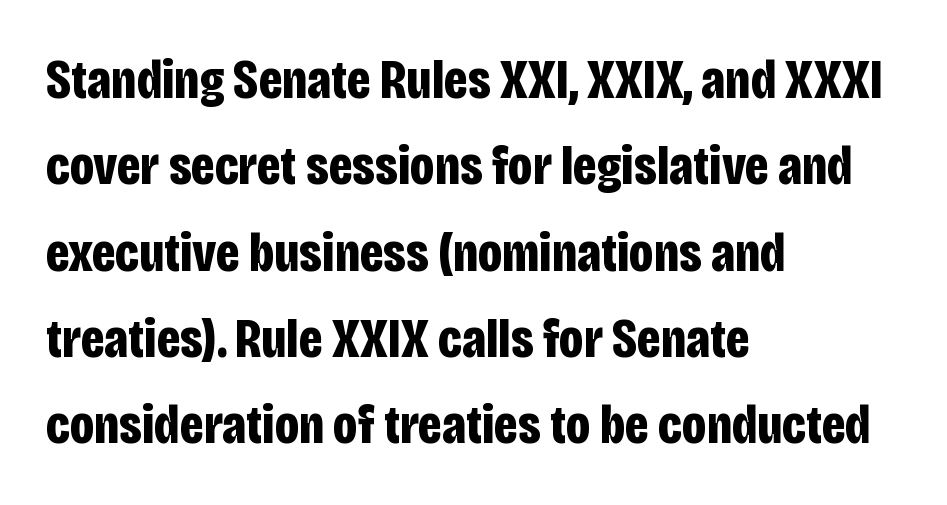
The image shows 55 px bold, condensed sans-serif type, upright; set left-aligned, normal line spacing (1.57x), normal letter spacing, not underlined; low stroke contrast and a large x-height.
